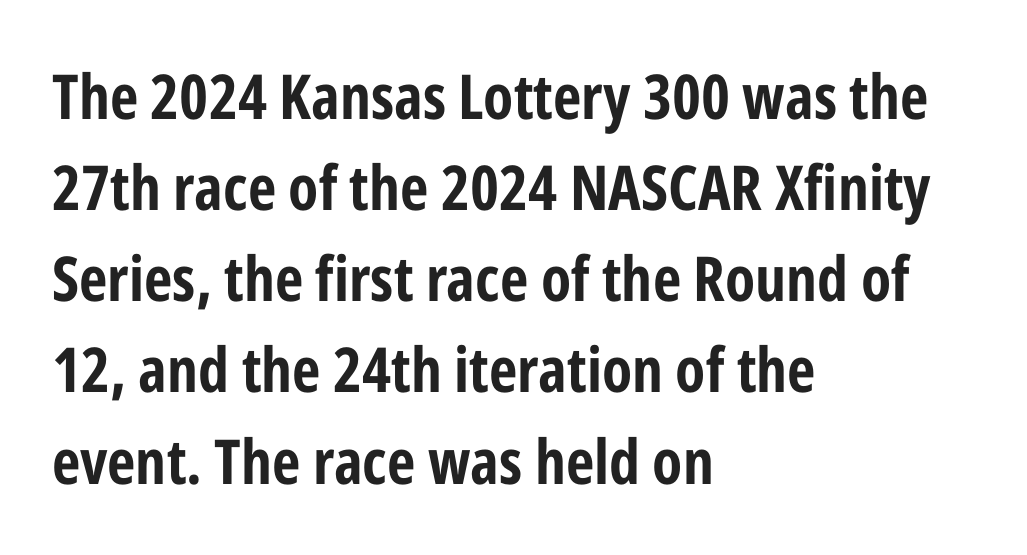
The paragraph has a hard left edge and a soft right edge. The rendering uses natural spacing where letterforms have individual widths. A typesetter would mark this as roman, not italic. The gap between lines stays unmarked.
